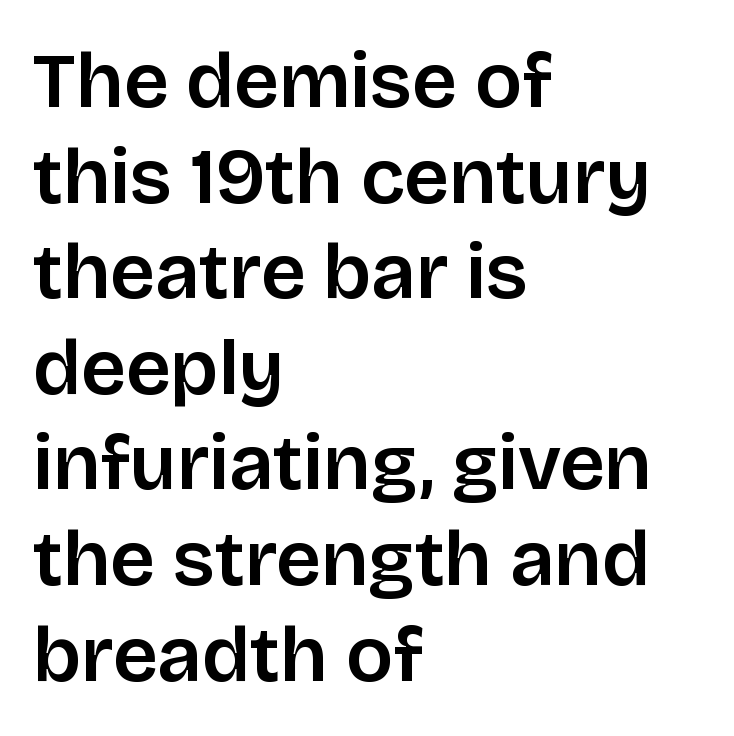
The image shows 79 px sans-serif type, upright; set left-aligned, line spacing 1.21x, normal letter spacing, not underlined; low stroke contrast and a large x-height.
